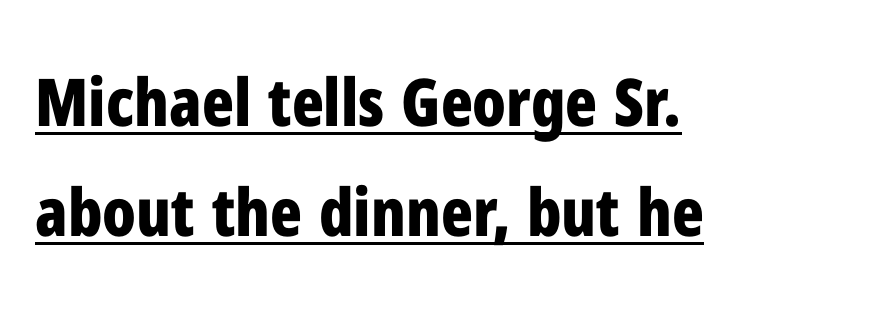
Q: Is the text bold? A: Yes.
Q: Is the text italic (slanted)? A: No, it is upright.
Q: Is the typeface a serif or a sans-serif typeface? A: Sans-serif.
Q: Is the text underlined? A: Yes.
Q: How is the paragraph aligned? A: Left-aligned.
Q: Is the spacing between letters normal or unusually wide? A: Normal.
Q: Is the spacing between lines tight, normal or loose? A: Normal.
Q: Width (condensed, normal, or wide)? A: Condensed.
Q: Stroke contrast? A: Low.
Q: x-height? A: Medium.
Q: Monospaced? A: No.
